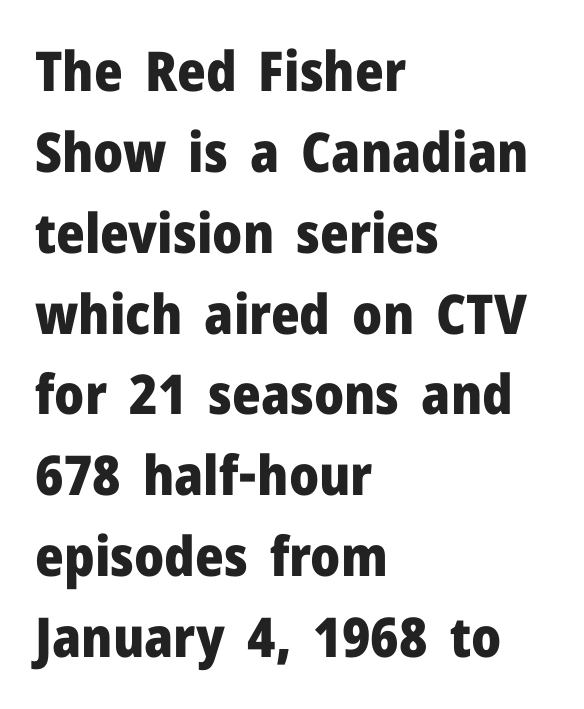
The paragraph shown leans on its left margin. Posture: upright roman. Honestly, there is no underline to notice here at all. The letters carry no serifs — their stems end cleanly without finishing strokes. The vertical gap from one line to the next is medium. Each letter keeps its own natural width here, so spacing adapts to shape.
